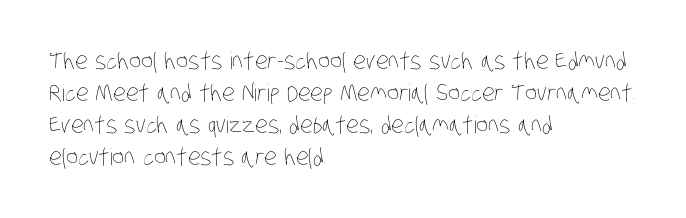
{"bold": "no", "underline": "no", "align": "left", "line_spacing": "normal", "line_spacing_ratio": 1.39, "letter_spacing": "normal", "letter_spacing_em": 0.0, "glyph_px": 23}
